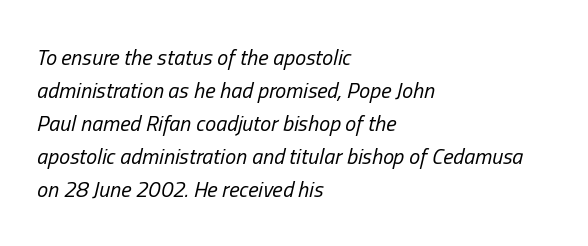
Q: Is the text bold? A: No.
Q: Is the text italic (slanted)? A: Yes, it leans right by about 13 degrees.
Q: Is the text underlined? A: No.
Q: How is the paragraph aligned? A: Left-aligned.
Q: Is the spacing between letters normal or unusually wide? A: Normal.
Q: Is the spacing between lines tight, normal or loose? A: Normal.
